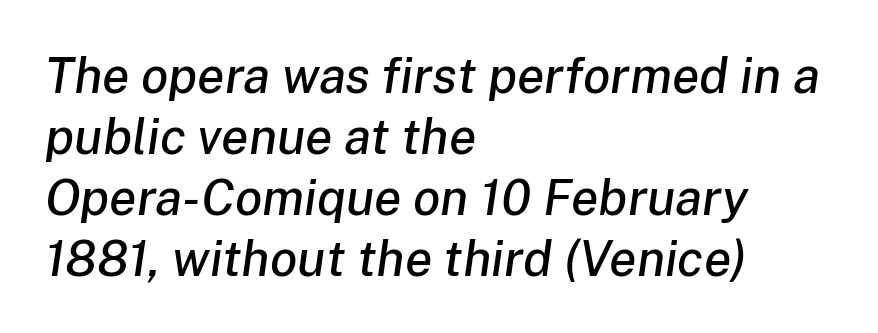
The image shows 50 px text type, italic (leaning right); set left-aligned, line spacing 1.22x, normal letter spacing, not underlined; low stroke contrast and a medium x-height.
